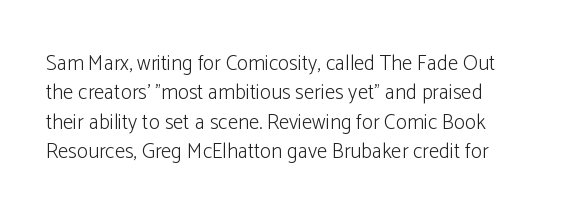
Q: Is the text bold? A: No.
Q: Is the text italic (slanted)? A: No, it is upright.
Q: Is the text underlined? A: No.
Q: Is the spacing between letters normal or unusually wide? A: Normal.
Q: Is the spacing between lines tight, normal or loose? A: Normal.
